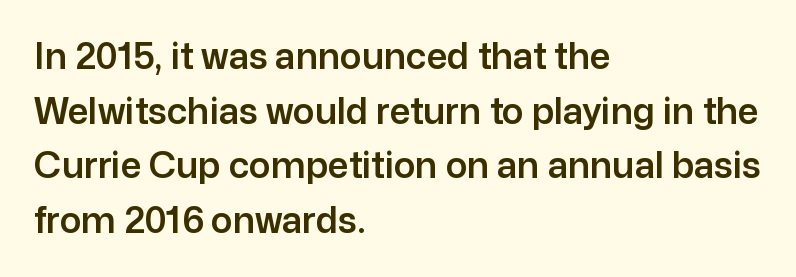
Q: Is the text italic (slanted)? A: No, it is upright.
Q: Is the typeface a serif or a sans-serif typeface? A: Sans-serif.
Q: Is the text underlined? A: No.
Q: How is the paragraph aligned? A: Left-aligned.
Q: Is the spacing between letters normal or unusually wide? A: Normal.
Q: Is the spacing between lines tight, normal or loose? A: Normal.
Q: Width (condensed, normal, or wide)? A: Normal.
Q: Stroke contrast? A: Low.
Q: x-height? A: Medium.
Q: Monospaced? A: No.
